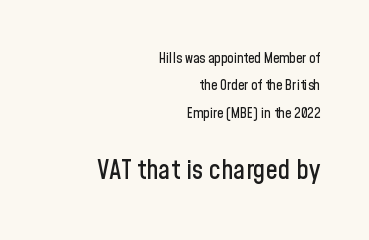
This rendering leaves character spacing at its baseline value. The axis of the letterforms is exactly vertical. Baseline-to-baseline distance is far greater than the letter height. Underline: absent.
